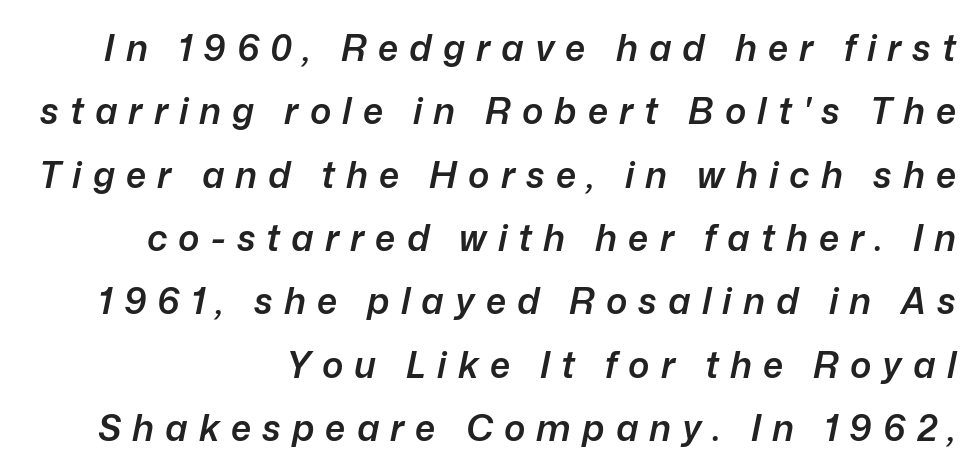
{"italic": "yes", "lean": "right", "slant_degrees": 12, "bold": "semi", "weight": "semibold", "width": "normal", "stroke_contrast": "low", "x_height": "medium", "monospaced": "no", "underline": "no", "align": "right", "line_spacing_ratio": 1.76, "letter_spacing": "wide", "letter_spacing_em": 0.31, "glyph_px": 36}
